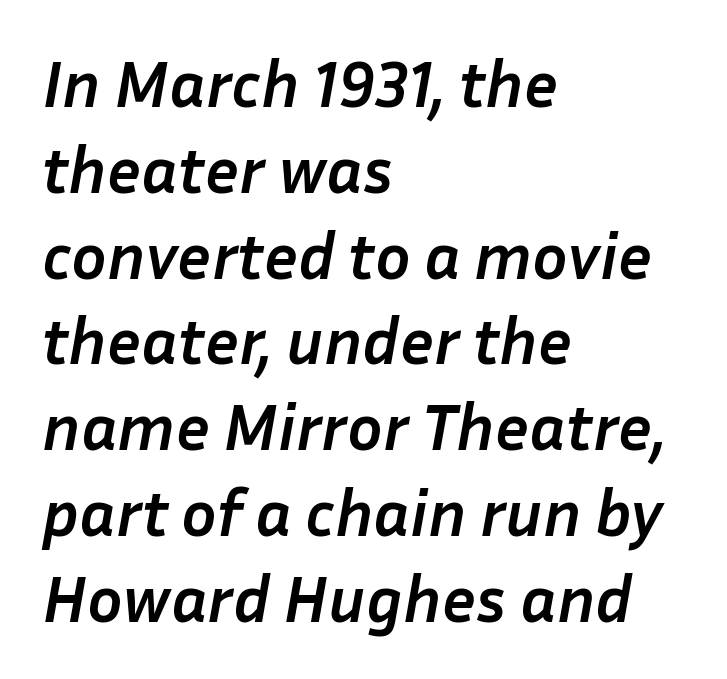
Q: Is the text bold? A: Yes.
Q: Is the text italic (slanted)? A: Yes, it leans right by about 10 degrees.
Q: Is the text underlined? A: No.
Q: How is the paragraph aligned? A: Left-aligned.
Q: Is the spacing between letters normal or unusually wide? A: Normal.
Q: Is the spacing between lines tight, normal or loose? A: Normal.
Q: Width (condensed, normal, or wide)? A: Normal.
Q: Stroke contrast? A: Low.
Q: x-height? A: Medium.
Q: Monospaced? A: No.
